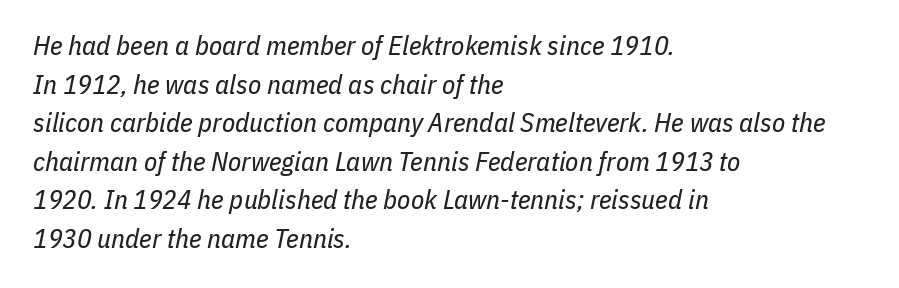
{"italic": "yes", "lean": "right", "slant_degrees": 11, "bold": "no", "underline": "no", "align": "left", "line_spacing": "normal", "line_spacing_ratio": 1.43, "letter_spacing": "normal", "letter_spacing_em": 0.0, "glyph_px": 27}
